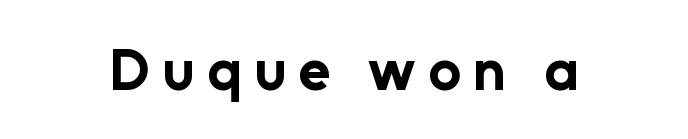
The image shows 58 px bold sans-serif type, upright; set unusually wide letter spacing (+0.21 em), not underlined; low stroke contrast and a medium x-height.
